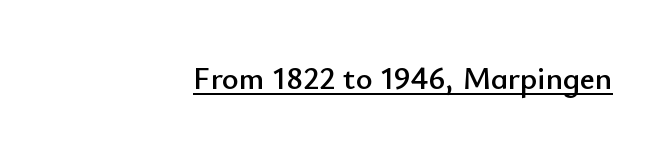
Q: Is the text italic (slanted)? A: No, it is upright.
Q: Is the typeface a serif or a sans-serif typeface? A: Sans-serif.
Q: Is the text underlined? A: Yes.
Q: Is the spacing between letters normal or unusually wide? A: Normal.
Q: Width (condensed, normal, or wide)? A: Normal.
Q: Stroke contrast? A: Low.
Q: x-height? A: Small.
Q: Monospaced? A: No.
